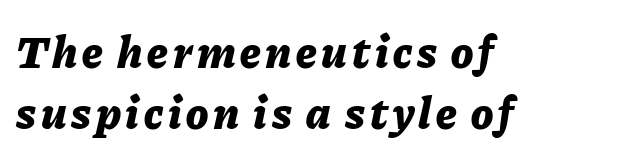
Decoration check: the copy has no underline. Looks like regular typesetting: each glyph gets only the width it needs. The specimen reads as italic at a glance. In CSS terms this would be text-align: left. Typographic density is high because the face is bold. The line-height multiplier appears to be the usual default.
